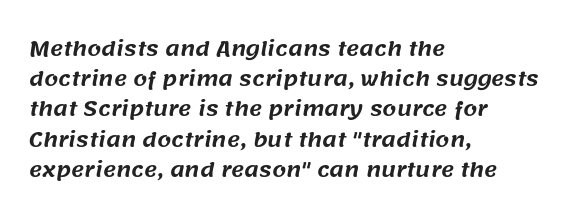
Q: Is the text underlined? A: No.
Q: How is the paragraph aligned? A: Left-aligned.
Q: Is the spacing between letters normal or unusually wide? A: Normal.
Q: Is the spacing between lines tight, normal or loose? A: Normal.
